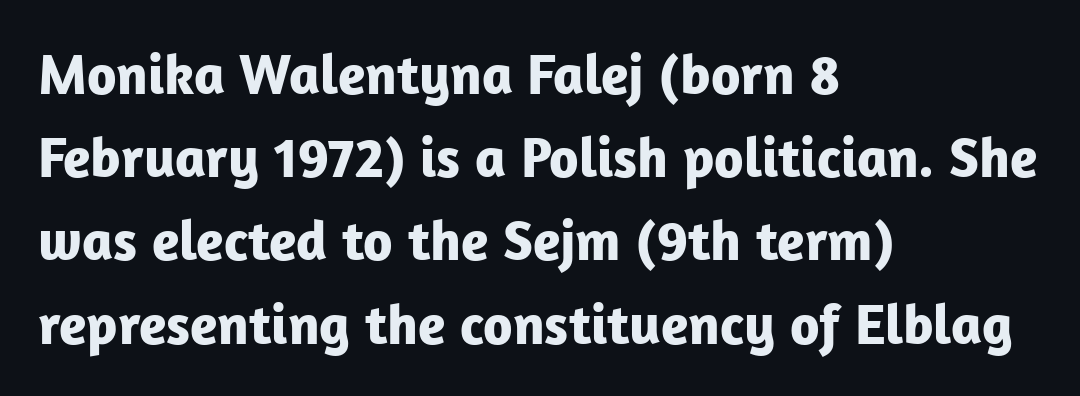
The paragraph shown leans on its left margin. Check under the words: just untouched page. In terms of letterform style, serifs are entirely absent. The passage shown is emphatically bold. Designer's note — italics off, roman on. The gaps between neighbouring characters are ordinary and unremarkable.
